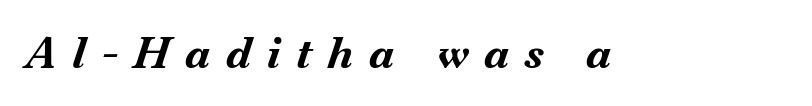
The image shows 43 px bold type, italic (leaning right); set unusually wide letter spacing (+0.37 em), not underlined; medium stroke contrast and a small x-height.
